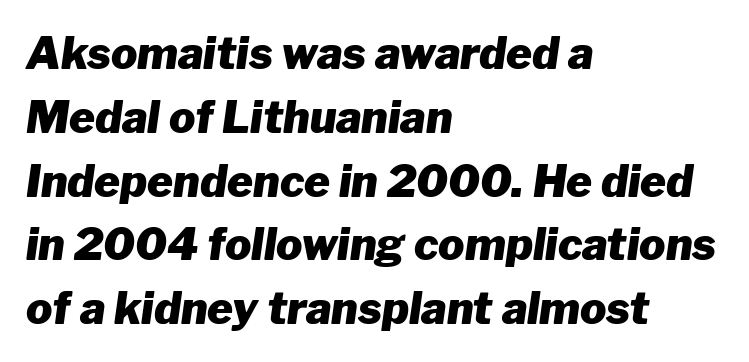
Q: Is the text bold? A: Yes.
Q: Is the text italic (slanted)? A: Yes, it leans right by about 8 degrees.
Q: Is the text underlined? A: No.
Q: How is the paragraph aligned? A: Left-aligned.
Q: Is the spacing between letters normal or unusually wide? A: Normal.
Q: Is the spacing between lines tight, normal or loose? A: Normal.
Q: Width (condensed, normal, or wide)? A: Normal.
Q: Stroke contrast? A: Low.
Q: x-height? A: Medium.
Q: Monospaced? A: No.
